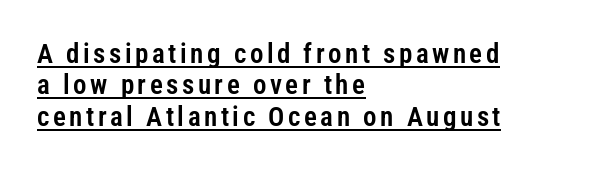
This rendering uses left alignment, leaving the right contour irregular. The rendering uses the underline text-decoration. Every stem runs plumb, perpendicular to the baseline.
